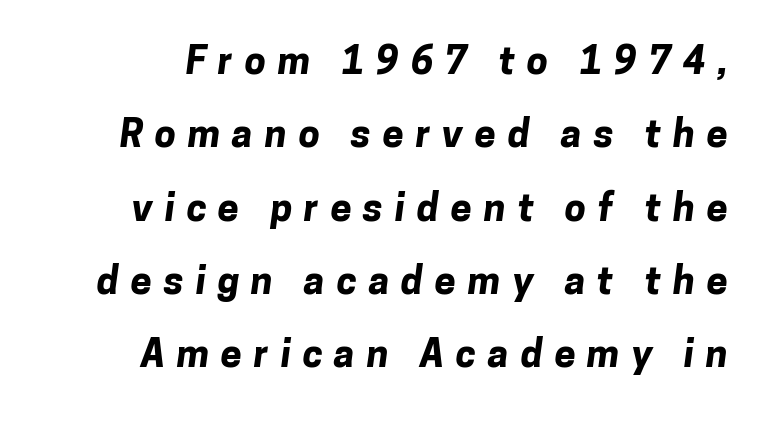
The image shows 38 px bold sans-serif type; set loose line spacing (1.93x), unusually wide letter spacing (+0.31 em), not underlined; low stroke contrast and a medium x-height.
